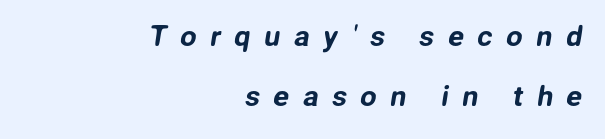
{"serif": "no", "width": "normal", "stroke_contrast": "low", "x_height": "medium", "monospaced": "no", "underline": "no", "align": "right", "line_spacing": "loose", "line_spacing_ratio": 2.08, "letter_spacing": "wide", "letter_spacing_em": 0.47, "glyph_px": 29}
